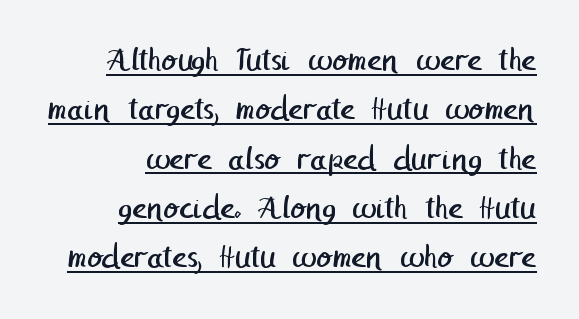
{"serif": "no", "bold": "no", "weight": "regular", "width": "normal", "stroke_contrast": "low", "x_height": "medium", "underline": "yes", "align": "right", "line_spacing": "normal", "line_spacing_ratio": 1.41, "letter_spacing": "normal", "letter_spacing_em": 0.0, "glyph_px": 35}
